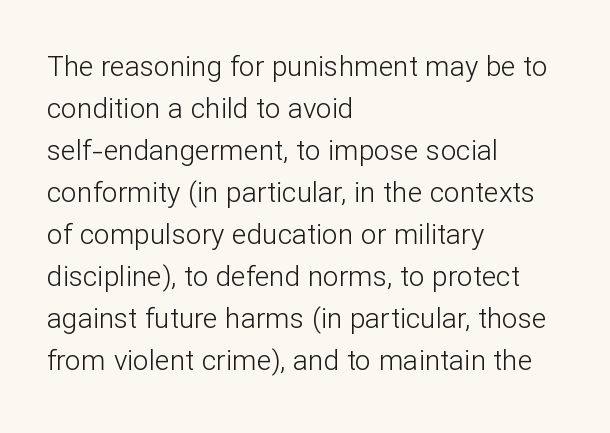
The image shows 28 px light sans-serif type, upright; set left-aligned, normal line spacing (1.5x), normal letter spacing, not underlined; low stroke contrast and a medium x-height.
